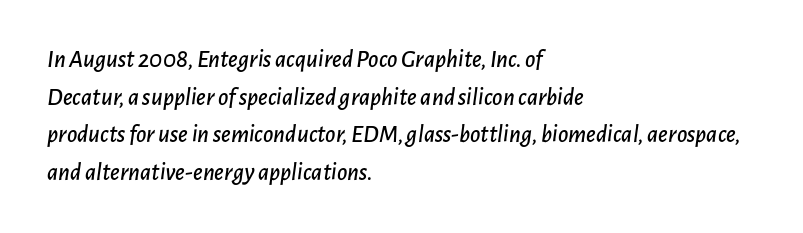
{"italic": "yes", "lean": "right", "slant_degrees": 7, "underline": "no", "align": "left", "line_spacing": "normal", "line_spacing_ratio": 1.51, "letter_spacing": "normal", "letter_spacing_em": 0.0, "glyph_px": 25}
